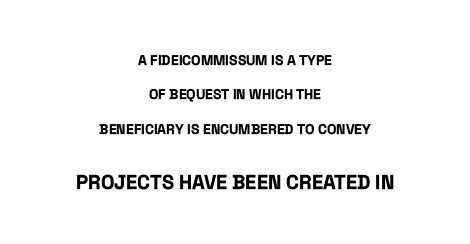
The image shows 20 px bold type, upright; set centered, loose line spacing (2.45x), normal letter spacing, not underlined; the second (bottom) block is 1.43x larger.
